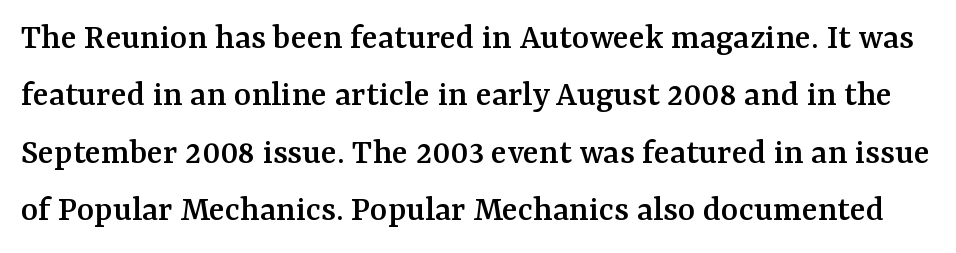
A typesetter would call this zero additional tracking. Every character sits straight up, as roman type does. Small tapered or slab feet sit at the stroke ends, so this counts as serif. The passage shown is typed in a proportional face where columns would drift. In terms of leading, this rendering sits right in the middle.
